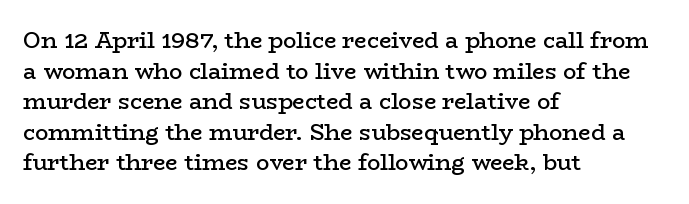
The image shows 22 px text type, upright; set left-aligned, normal line spacing (1.39x), normal letter spacing, not underlined.
